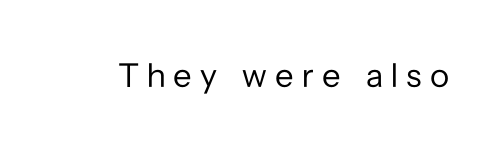
The foot of each line stays bare and open. This rendering widens character spacing well past its baseline value. Font category for this specimen: sans-serif. Each stroke keeps to a modest, everyday thickness or less.
